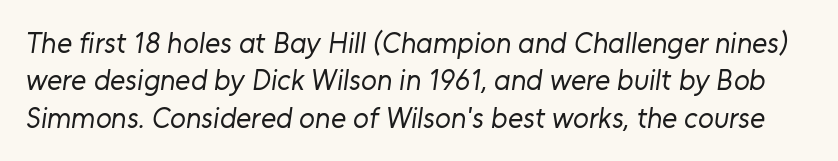
A quiet, ordinary-to-light weight characterises the typeface. Leading: standard. Is this a fixed-width face? No — the glyphs have proportional, varying widths. The strip under each line holds only bare page.
